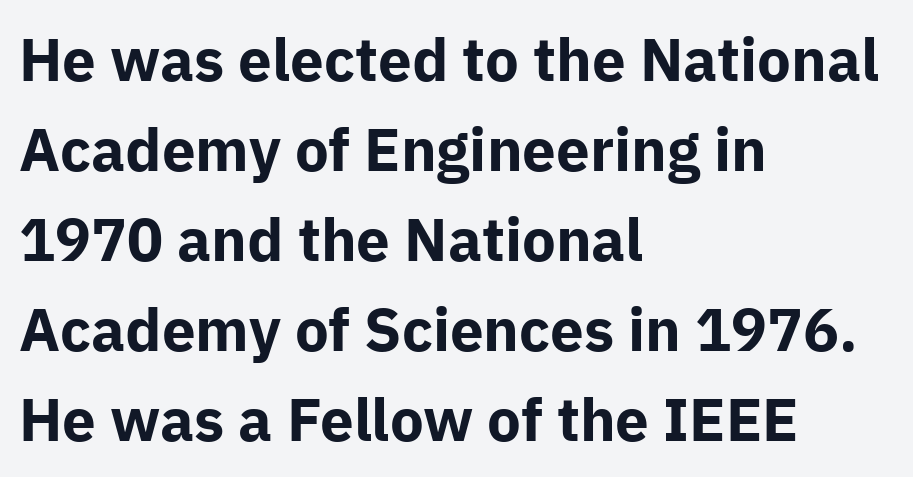
The baseline area is clear. Does the weight exceed regular? Yes, all the way to bold. No extra tracking has been applied to these lines. Is this a fixed-width face? No — the glyphs have proportional, varying widths.
